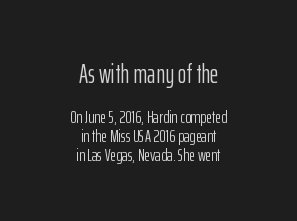
Q: Is the text bold? A: No.
Q: Is the text italic (slanted)? A: No, it is upright.
Q: Is the text underlined? A: No.
Q: How is the paragraph aligned? A: Centered.
Q: Is the spacing between letters normal or unusually wide? A: Normal.
Q: Is the spacing between lines tight, normal or loose? A: Tight.
Q: Which block of text is set in a larger size, the first (top) or the second (bottom)? A: The first (top) one.
